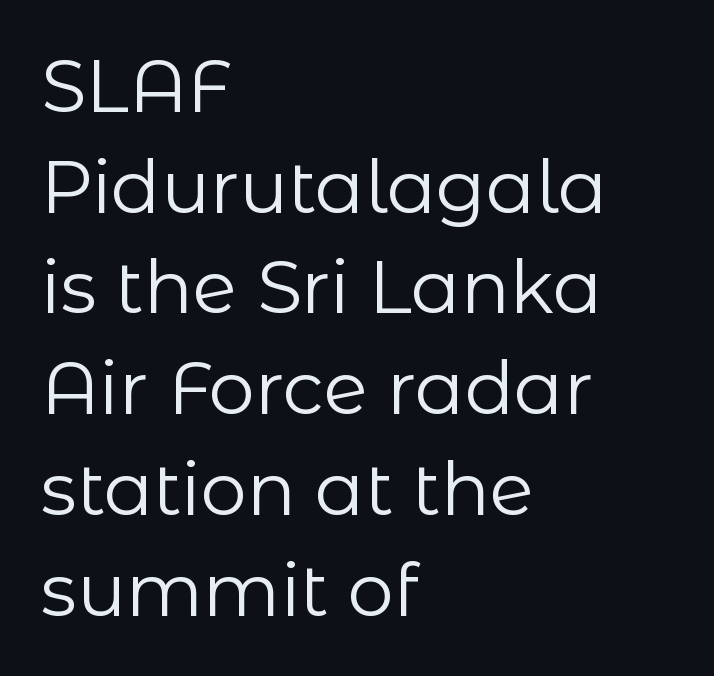
Q: Is the text bold? A: No.
Q: Is the text italic (slanted)? A: No, it is upright.
Q: Is the typeface a serif or a sans-serif typeface? A: Sans-serif.
Q: Is the text underlined? A: No.
Q: How is the paragraph aligned? A: Left-aligned.
Q: Is the spacing between letters normal or unusually wide? A: Normal.
Q: Is the spacing between lines tight, normal or loose? A: Normal.
Q: Width (condensed, normal, or wide)? A: Normal.
Q: Stroke contrast? A: Low.
Q: x-height? A: Medium.
Q: Monospaced? A: No.
